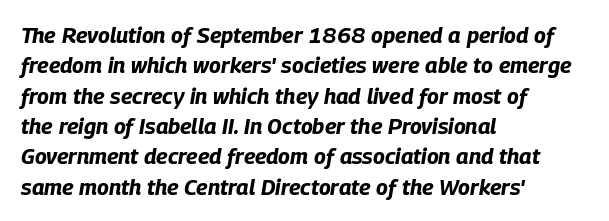
The space directly below the letters is spotless. Students, note that the glyphs here touch the page at normal intervals. The letters are bold, with thick, heavy strokes. The lines in this sample share a left origin and differ only in where they stop. There's an unmistakable incline to the writing here. Normally led — the rows are evenly, conventionally spaced.
